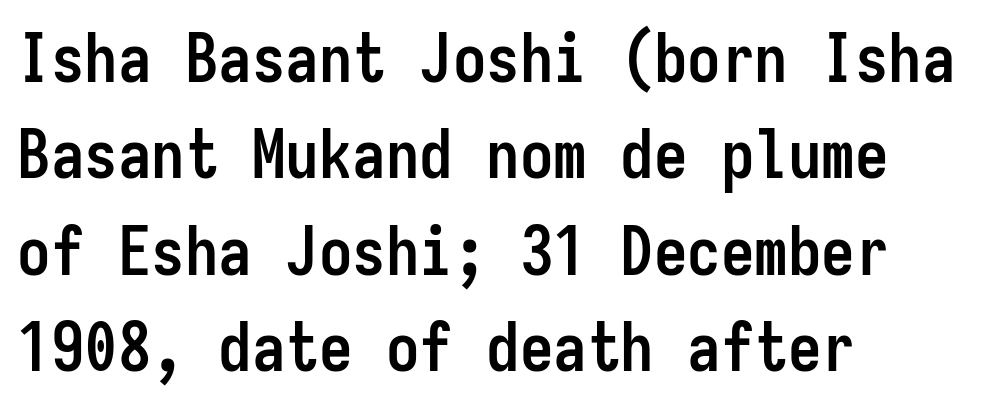
Typographic density is high because the face is bold. Is there much room between lines? A standard amount, neither cramped nor airy. When letters stand straight like this, we call the style roman or upright. Leftover space on each line is placed entirely after the last word. Think of a typewriter: that constant character pitch is what you see here.
